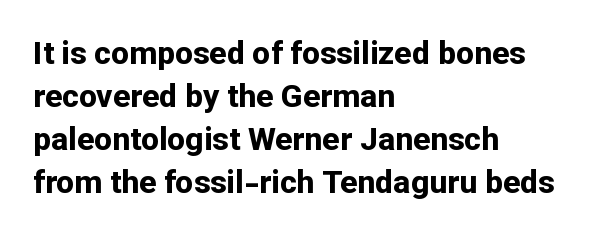
The image shows 32 px bold sans-serif type, upright; set left-aligned, normal line spacing (1.34x), normal letter spacing, not underlined; low stroke contrast and a medium x-height.
